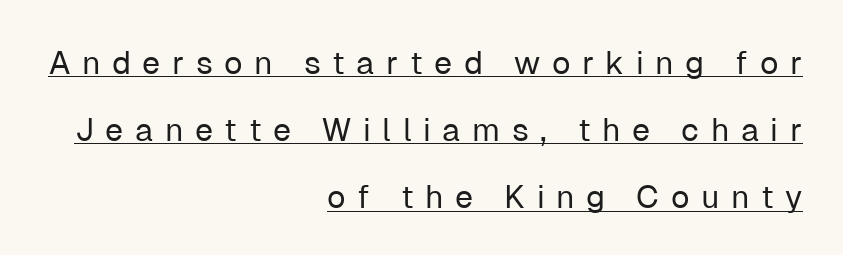
The image shows 32 px regular-weight sans-serif type, upright; set right-aligned, loose line spacing (2.1x), unusually wide letter spacing (+0.36 em), underlined; low stroke contrast and a medium x-height.
